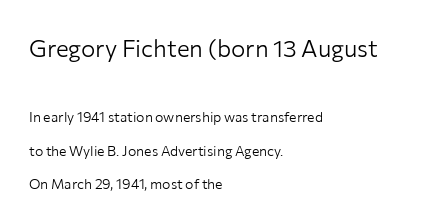
The image shows 24 px text type, upright; set left-aligned, loose line spacing (2.38x), normal letter spacing, not underlined; the first (top) block is 1.71x larger.
